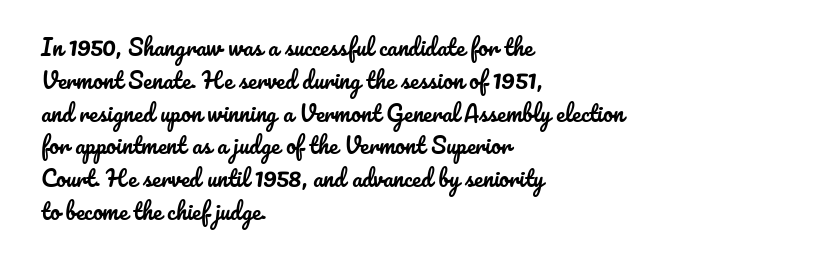
Q: Is the text italic (slanted)? A: Yes.
Q: Is the text underlined? A: No.
Q: How is the paragraph aligned? A: Left-aligned.
Q: Is the spacing between letters normal or unusually wide? A: Normal.
Q: Is the spacing between lines tight, normal or loose? A: Normal.
